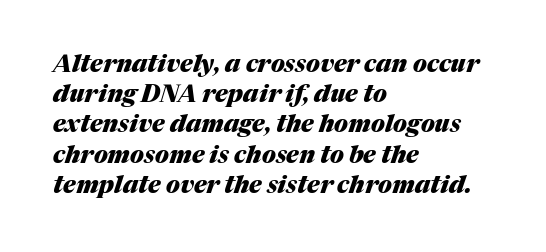
Q: Is the text bold? A: Yes.
Q: Is the text italic (slanted)? A: Yes, it leans right by about 17 degrees.
Q: Is the text underlined? A: No.
Q: How is the paragraph aligned? A: Left-aligned.
Q: Is the spacing between letters normal or unusually wide? A: Normal.
Q: Is the spacing between lines tight, normal or loose? A: Normal.
